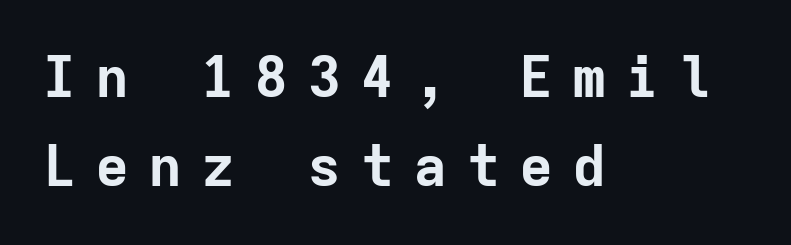
Q: Is the text bold? A: Yes.
Q: Is the text italic (slanted)? A: No, it is upright.
Q: Is the typeface a serif or a sans-serif typeface? A: Sans-serif.
Q: Is the text underlined? A: No.
Q: How is the paragraph aligned? A: Left-aligned.
Q: Is the spacing between letters normal or unusually wide? A: Unusually wide.
Q: Is the spacing between lines tight, normal or loose? A: Normal.
Q: Width (condensed, normal, or wide)? A: Normal.
Q: Stroke contrast? A: Low.
Q: x-height? A: Medium.
Q: Monospaced? A: Yes.
